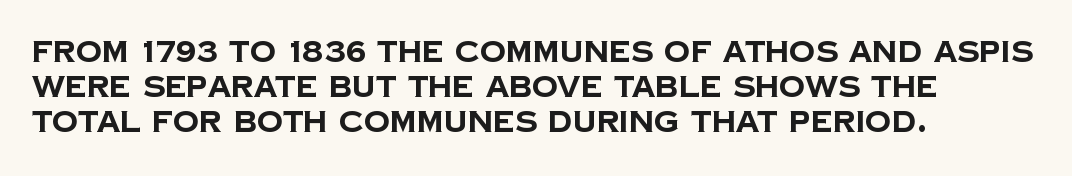
{"serif": "no", "bold": "yes", "weight": "bold", "width": "normal", "stroke_contrast": "low", "x_height": "large", "monospaced": "no", "underline": "no", "align": "left", "line_spacing_ratio": 1.21, "letter_spacing": "normal", "letter_spacing_em": 0.0, "glyph_px": 29}
